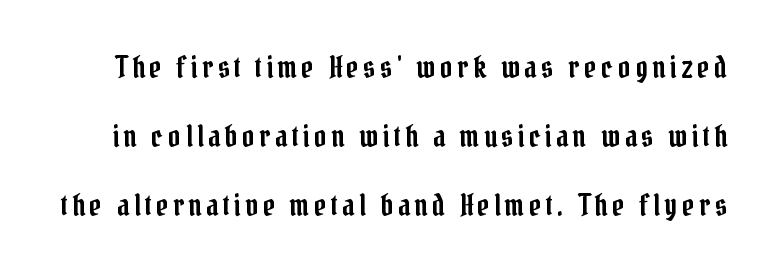
Q: Is the text italic (slanted)? A: No, it is upright.
Q: Is the typeface a serif or a sans-serif typeface? A: Serif.
Q: Is the text underlined? A: No.
Q: Is the spacing between lines tight, normal or loose? A: Loose.
Q: Width (condensed, normal, or wide)? A: Condensed.
Q: Stroke contrast? A: Low.
Q: x-height? A: Medium.
Q: Monospaced? A: No.
